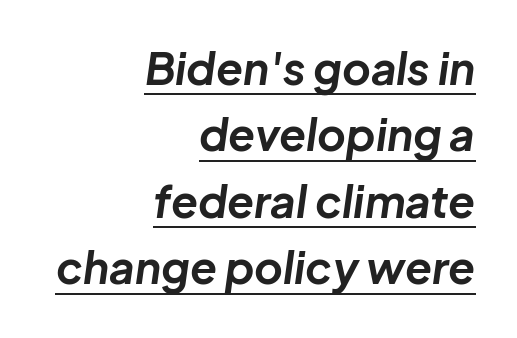
Alignment: flush right. Every word sits above its own underline. Varying glyph widths throughout — classic text-font behaviour. How would I describe the line gaps? Plain and ordinary.
